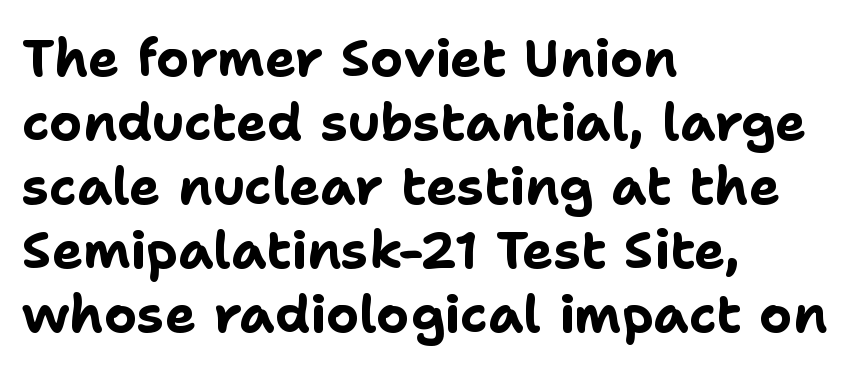
The image shows 52 px bold sans-serif type, upright; set left-aligned, line spacing 1.23x, normal letter spacing, not underlined; low stroke contrast and a medium x-height.
